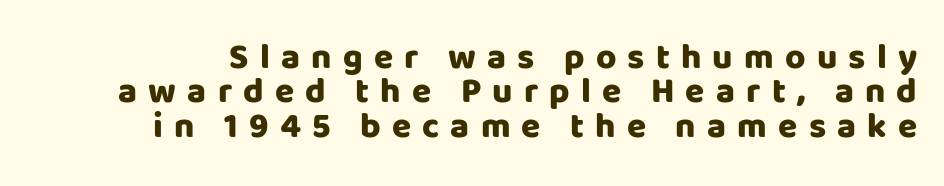
The image shows 35 px heavy sans-serif type, upright; set tight line spacing (0.98x), unusually wide letter spacing (+0.32 em), not underlined; low stroke contrast and a large x-height.
